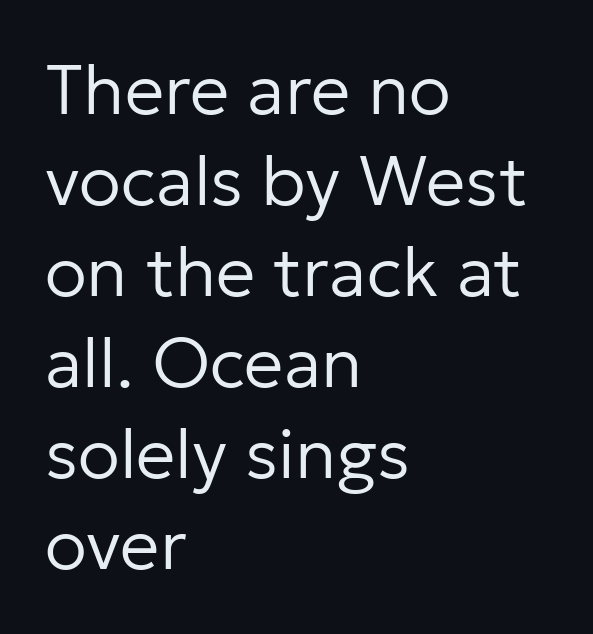
The face used here is proportionally spaced, like ordinary book or web type. This reads as an unemphasized weight, regular at the heaviest. One-word summary of the alignment: left. Does extra space separate the letters? No, they use regular spacing. Classification — sans serif.
